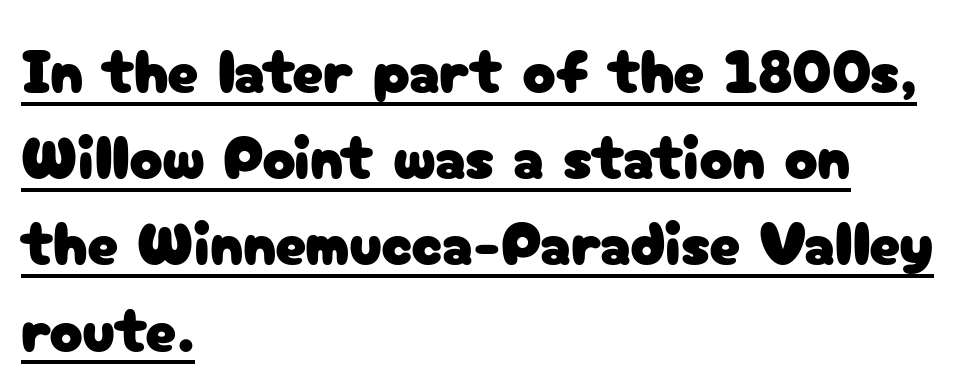
{"serif": "no", "italic": "no", "width": "normal", "stroke_contrast": "low", "x_height": "medium", "monospaced": "no", "underline": "yes", "align": "left", "line_spacing": "normal", "line_spacing_ratio": 1.39, "letter_spacing": "normal", "letter_spacing_em": 0.0, "glyph_px": 62}
